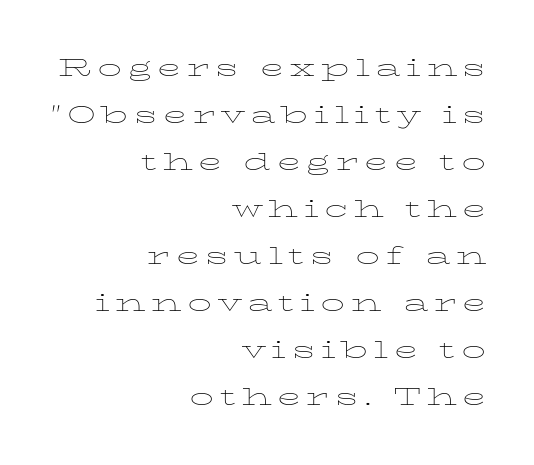
Q: Is the text bold? A: No.
Q: Is the text italic (slanted)? A: No, it is upright.
Q: Is the text underlined? A: No.
Q: How is the paragraph aligned? A: Right-aligned.
Q: Is the spacing between letters normal or unusually wide? A: Unusually wide.
Q: Is the spacing between lines tight, normal or loose? A: Loose.
